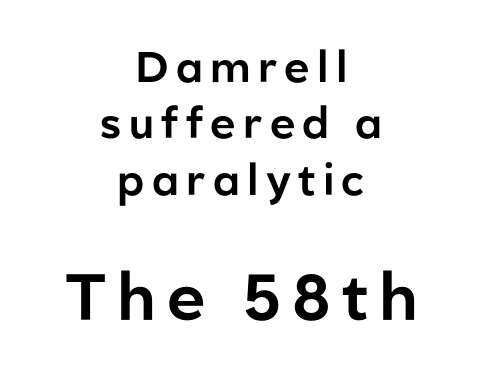
{"serif": "no", "italic": "no", "width": "normal", "stroke_contrast": "low", "x_height": "medium", "monospaced": "no", "underline": "no", "align": "center", "line_spacing": "normal", "line_spacing_ratio": 1.31, "larger_block": "second", "size_ratio": 1.51, "glyph_px": 65}
